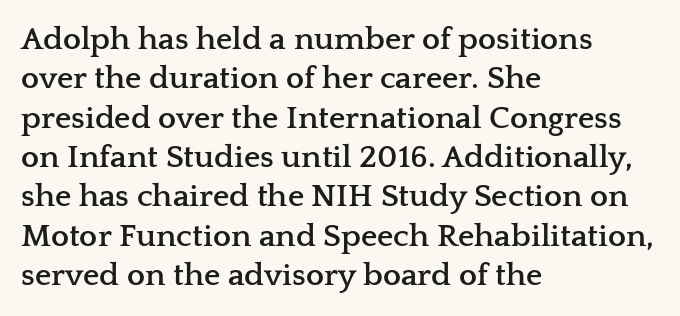
The image shows 32 px semibold, wide serif type, upright; set left-aligned, line spacing 1.23x, normal letter spacing, not underlined; low stroke contrast and a medium x-height.
